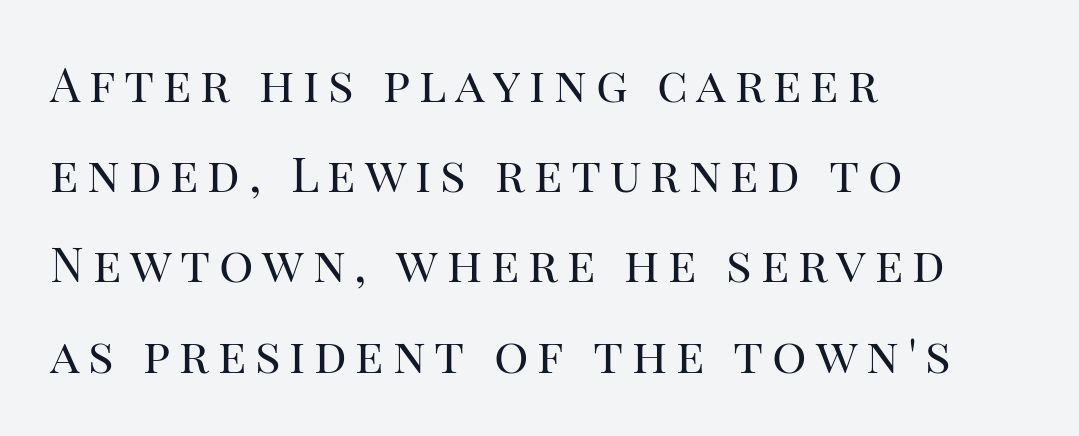
The letters advance in unequal steps, a hallmark of proportional type. The passage shown is not underscored anywhere. Compared with a typical body face, this is equally light or lighter still. Where is the straight margin? On the left. Observe the serifs anchoring each vertical stroke in this sample.
